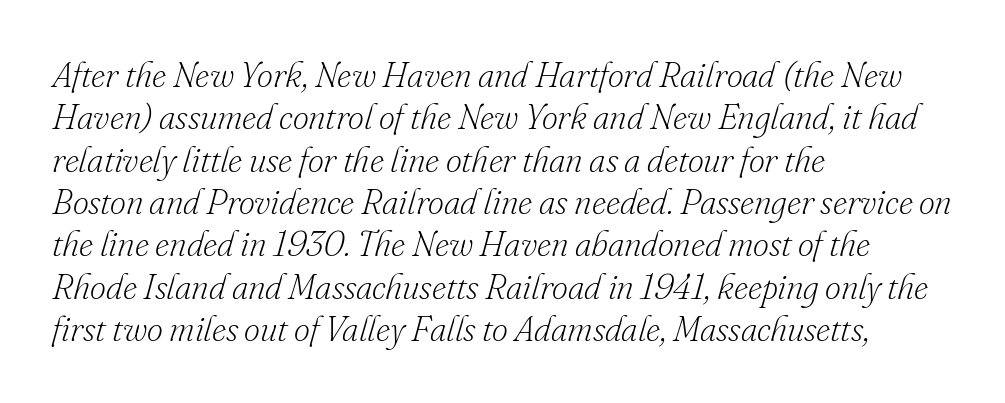
The letters advance in unequal steps, a hallmark of proportional type. Spacing between characters is what you'd get straight out of the box. Compared with a typical body face, this is equally light or lighter still. Does the lettering tilt? It does — this is italic.
